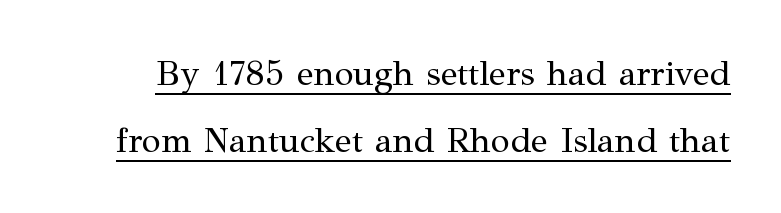
The specimen reads as upright at a glance. Summary of vertical rhythm: relaxed, with wide interline spacing. Typographically, this falls in the serif category. Character widths vary here, with narrow letters taking less room than wide ones. You could call the tracking neutral — neither tight nor loose.
